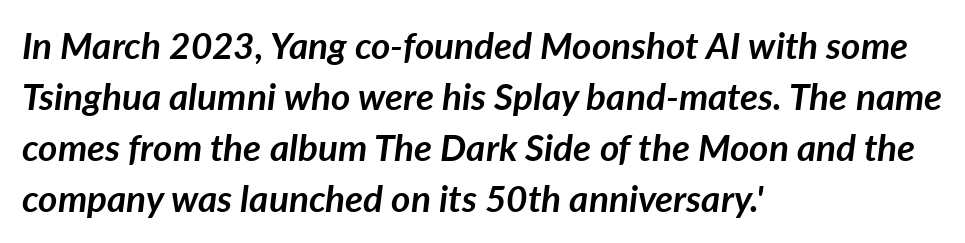
Q: Is the text bold? A: Yes.
Q: Is the text italic (slanted)? A: Yes, it leans right by about 7 degrees.
Q: Is the text underlined? A: No.
Q: How is the paragraph aligned? A: Left-aligned.
Q: Is the spacing between letters normal or unusually wide? A: Normal.
Q: Is the spacing between lines tight, normal or loose? A: Normal.
Q: Width (condensed, normal, or wide)? A: Normal.
Q: Stroke contrast? A: Low.
Q: x-height? A: Medium.
Q: Monospaced? A: No.
